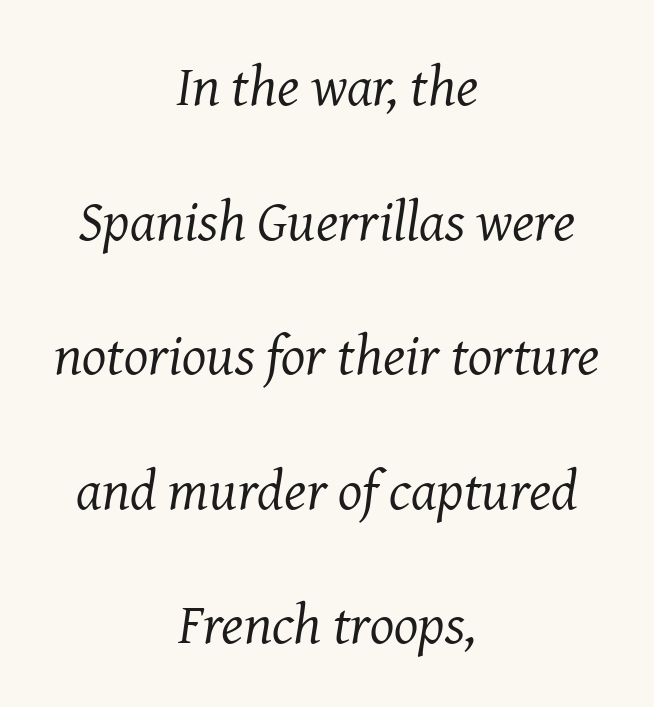
The image shows 57 px regular-weight serif type, italic (leaning right); set centered, loose line spacing (2.36x), normal letter spacing, not underlined; medium stroke contrast and a medium x-height.
